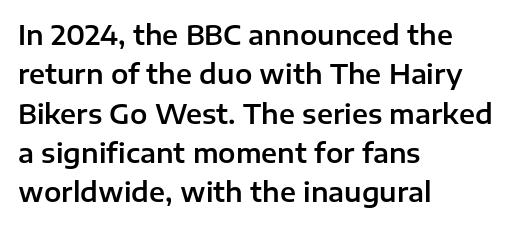
Q: Is the text italic (slanted)? A: No, it is upright.
Q: Is the text underlined? A: No.
Q: How is the paragraph aligned? A: Left-aligned.
Q: Is the spacing between letters normal or unusually wide? A: Normal.
Q: Is the spacing between lines tight, normal or loose? A: Normal.
